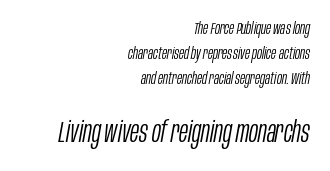
The image shows 30 px light, condensed type, italic (leaning right); set right-aligned, normal line spacing (1.46x), normal letter spacing, not underlined; the second (bottom) block is 1.76x larger; low stroke contrast and a large x-height.
